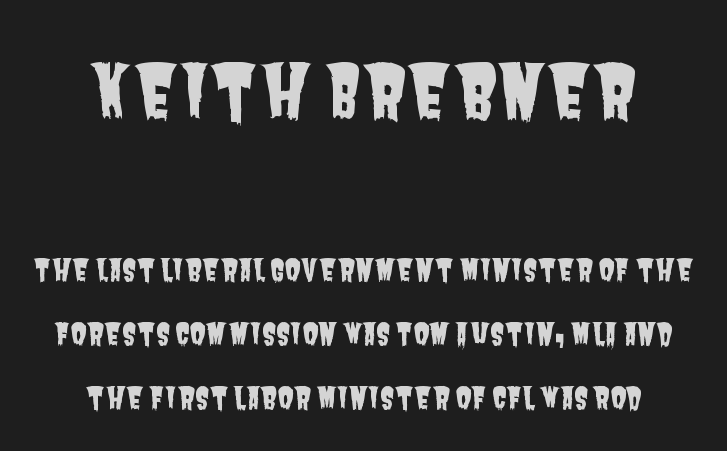
Are there feet on the stems? There aren't — it's a sans. Character widths vary here, with narrow letters taking less room than wide ones. The space between consecutive lines is lavish. Lines of text with bare space underneath. The passage shown begins with its larger block and ends with its smaller one.
